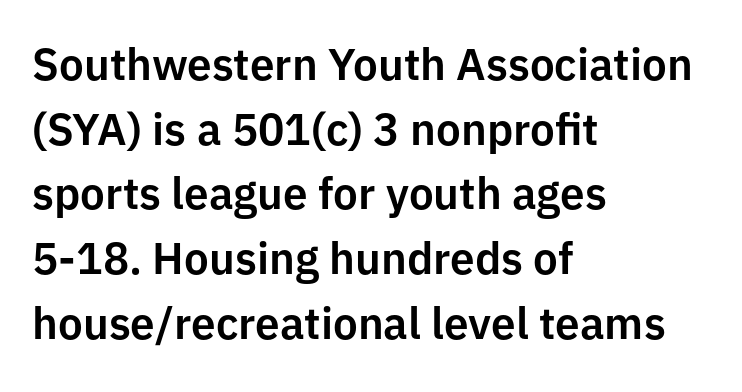
{"serif": "no", "italic": "no", "width": "normal", "stroke_contrast": "low", "x_height": "medium", "monospaced": "no", "underline": "no", "align": "left", "line_spacing": "normal", "line_spacing_ratio": 1.47, "letter_spacing": "normal", "letter_spacing_em": 0.0, "glyph_px": 44}
